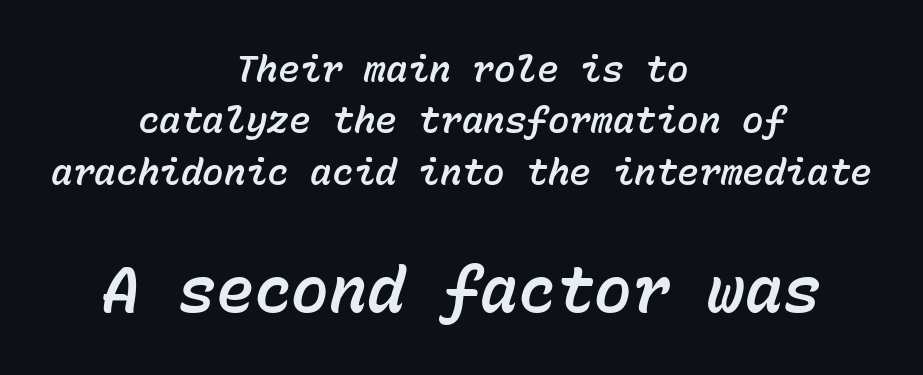
Q: Is the text italic (slanted)? A: Yes, it leans right by about 15 degrees.
Q: Is the text underlined? A: No.
Q: How is the paragraph aligned? A: Centered.
Q: Is the spacing between letters normal or unusually wide? A: Normal.
Q: Is the spacing between lines tight, normal or loose? A: Normal.
Q: Which block of text is set in a larger size, the first (top) or the second (bottom)? A: The second (bottom) one.
Q: Width (condensed, normal, or wide)? A: Normal.
Q: Stroke contrast? A: Low.
Q: x-height? A: Medium.
Q: Monospaced? A: Yes.
